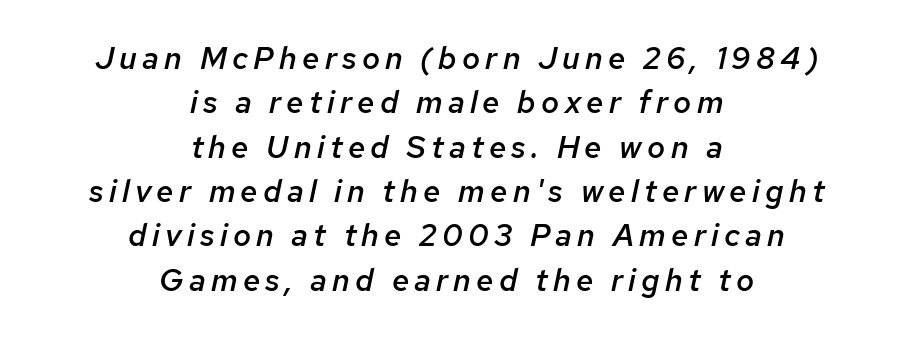
Typesetter's note: demi weight, one step under bold. Characters are canted at an angle relative to the baseline's perpendicular. Alignment: centered. Is there much room between lines? A standard amount, neither cramped nor airy. The baseline area is clear.
